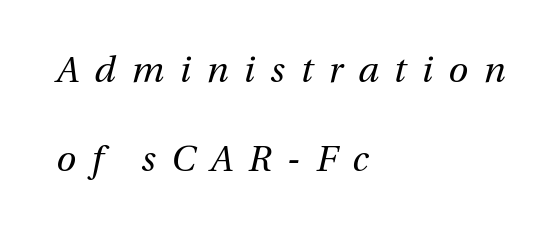
The image shows 36 px regular-weight type, italic (leaning right); set left-aligned, loose line spacing (2.47x), unusually wide letter spacing (+0.43 em), not underlined; medium stroke contrast and a medium x-height.
